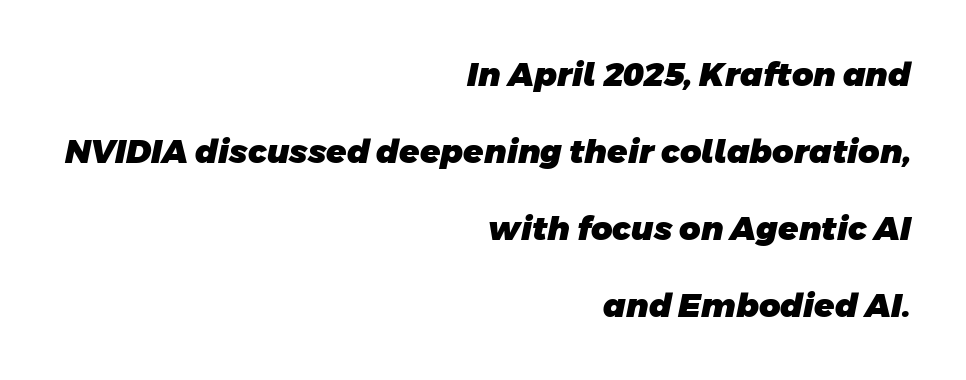
{"serif": "no", "bold": "yes", "weight": "heavy", "width": "normal", "stroke_contrast": "low", "x_height": "large", "monospaced": "no", "underline": "no", "align": "right", "line_spacing": "loose", "line_spacing_ratio": 2.33, "letter_spacing": "normal", "letter_spacing_em": 0.0, "glyph_px": 33}
